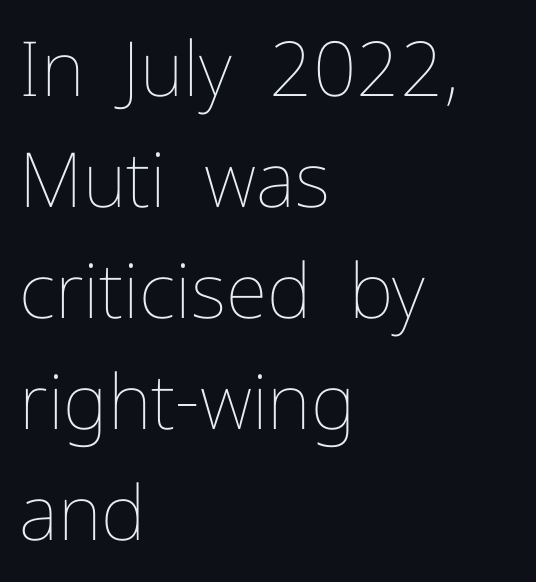
The image shows 76 px thin type, upright; set left-aligned, normal line spacing (1.46x), normal letter spacing, not underlined; low stroke contrast and a medium x-height.
